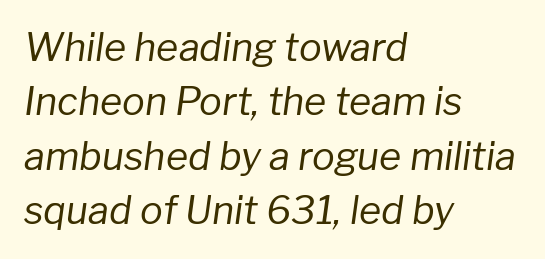
Q: Is the text bold? A: No.
Q: Is the text italic (slanted)? A: Yes, it leans right by about 8 degrees.
Q: Is the text underlined? A: No.
Q: How is the paragraph aligned? A: Left-aligned.
Q: Is the spacing between letters normal or unusually wide? A: Normal.
Q: Is the spacing between lines tight, normal or loose? A: Normal.
Q: Width (condensed, normal, or wide)? A: Normal.
Q: Stroke contrast? A: Low.
Q: x-height? A: Medium.
Q: Monospaced? A: No.
